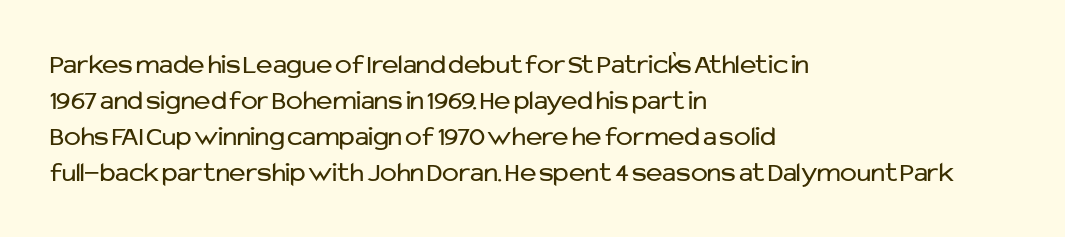
Looks like regular typesetting: each glyph gets only the width it needs. Compared with a typical body face, this is equally light or lighter still. Regarding leading, the lines here are spaced in the standard way. Short and long lines alike share a common starting point at left. Regarding serifs, this sample does without them.
